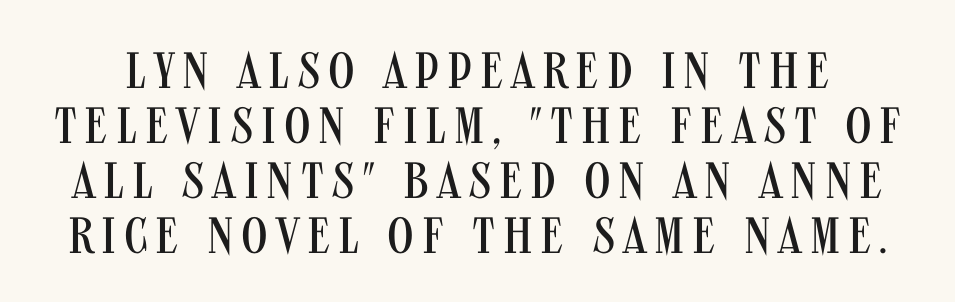
{"serif": "no", "italic": "no", "bold": "no", "weight": "regular", "width": "condensed", "stroke_contrast": "medium", "x_height": "large", "monospaced": "no", "underline": "no", "line_spacing": "tight", "line_spacing_ratio": 1.08, "glyph_px": 51}
